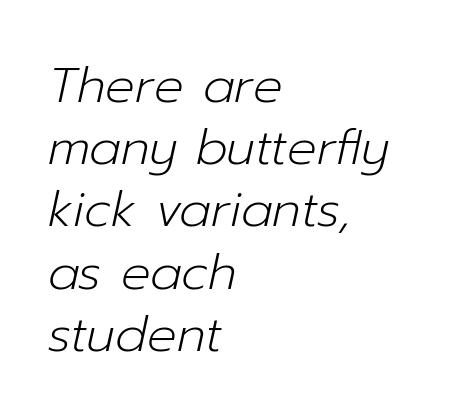
Regular leading. The passage shown is typed in a proportional face where columns would drift. The specimen omits any rule beneath the text block's lines. Stroke mass is kept to a normal reading level or below. This is oblique type, the kind used for emphasis or titles. Words appear dense and cohesive because spacing is normal.
